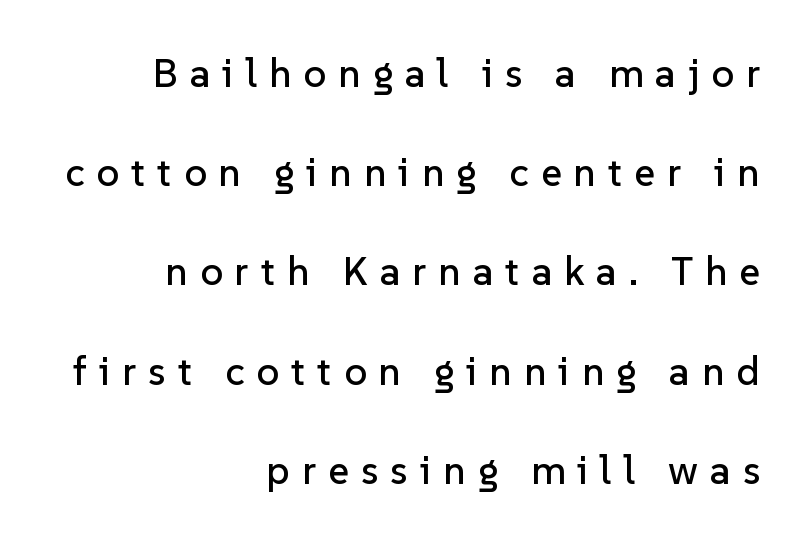
{"serif": "no", "italic": "no", "width": "normal", "stroke_contrast": "low", "x_height": "medium", "monospaced": "no", "underline": "no", "align": "right", "line_spacing": "loose", "line_spacing_ratio": 2.48, "letter_spacing": "wide", "letter_spacing_em": 0.3, "glyph_px": 40}
